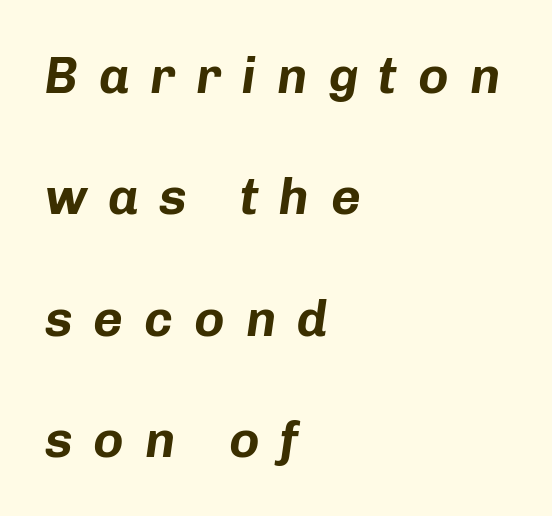
Q: Is the text bold? A: Yes.
Q: Is the text italic (slanted)? A: Yes, it leans right by about 8 degrees.
Q: Is the text underlined? A: No.
Q: How is the paragraph aligned? A: Left-aligned.
Q: Is the spacing between letters normal or unusually wide? A: Unusually wide.
Q: Is the spacing between lines tight, normal or loose? A: Loose.
Q: Width (condensed, normal, or wide)? A: Normal.
Q: Stroke contrast? A: Low.
Q: x-height? A: Medium.
Q: Monospaced? A: No.
